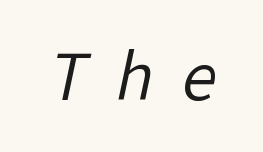
Q: Is the text bold? A: No.
Q: Is the typeface a serif or a sans-serif typeface? A: Sans-serif.
Q: Is the text underlined? A: No.
Q: Is the spacing between letters normal or unusually wide? A: Unusually wide.
Q: Width (condensed, normal, or wide)? A: Normal.
Q: Stroke contrast? A: Low.
Q: x-height? A: Medium.
Q: Monospaced? A: No.
